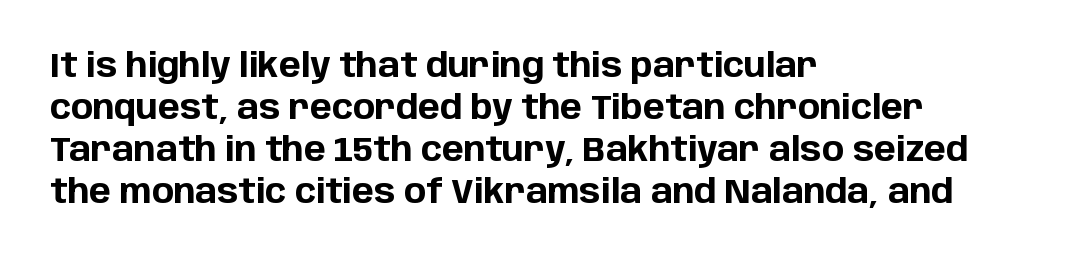
Q: Is the text bold? A: Yes.
Q: Is the text italic (slanted)? A: No, it is upright.
Q: Is the typeface a serif or a sans-serif typeface? A: Sans-serif.
Q: Is the text underlined? A: No.
Q: How is the paragraph aligned? A: Left-aligned.
Q: Is the spacing between letters normal or unusually wide? A: Normal.
Q: Is the spacing between lines tight, normal or loose? A: Normal.
Q: Width (condensed, normal, or wide)? A: Normal.
Q: Stroke contrast? A: Low.
Q: x-height? A: Large.
Q: Monospaced? A: No.
